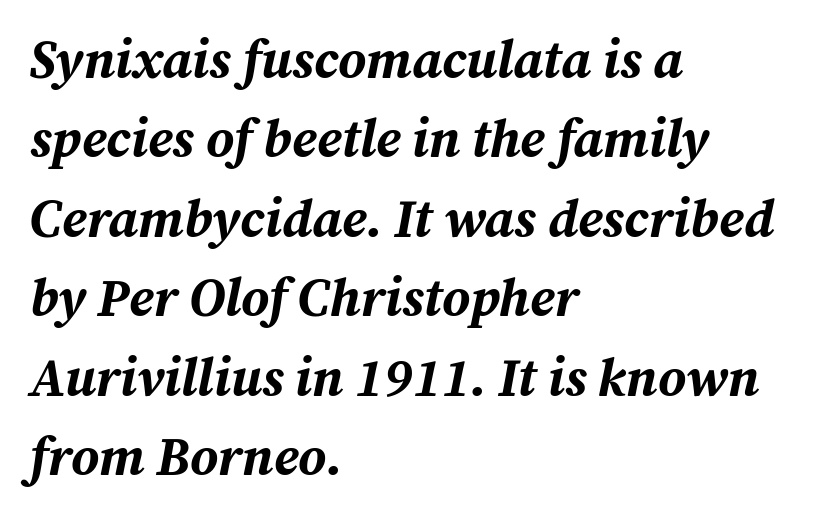
Between one letter and the next there's only the usual sliver of space. Typeset ragged right — the left edge is the straight one. Think of a printed novel: that variable character pitch is what you see here. Vertical spacing — default.
